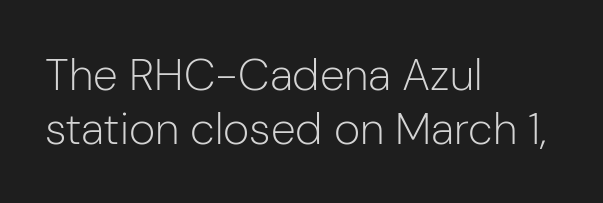
Q: Is the text bold? A: No.
Q: Is the text italic (slanted)? A: No, it is upright.
Q: Is the typeface a serif or a sans-serif typeface? A: Sans-serif.
Q: Is the text underlined? A: No.
Q: How is the paragraph aligned? A: Left-aligned.
Q: Is the spacing between letters normal or unusually wide? A: Normal.
Q: Width (condensed, normal, or wide)? A: Normal.
Q: Stroke contrast? A: Low.
Q: x-height? A: Medium.
Q: Monospaced? A: No.
